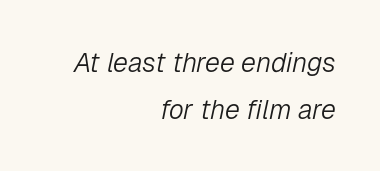
{"italic": "yes", "lean": "right", "slant_degrees": 12, "bold": "no", "underline": "no", "align": "right", "line_spacing_ratio": 1.73, "letter_spacing": "normal", "letter_spacing_em": 0.0, "glyph_px": 27}
